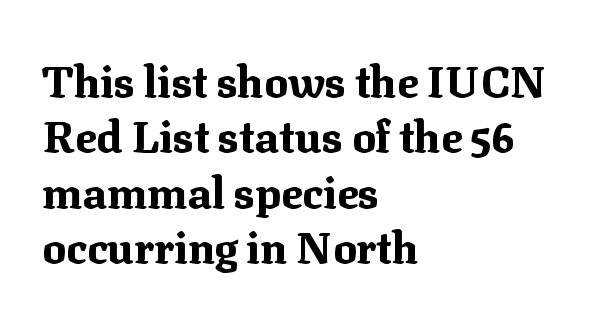
Does the copy run flush right? No — it runs flush left. Emphasis by weight is at full strength: bold. These lines keep a tight, regular rhythm from letter to letter. Does the lettering tilt? It doesn't — this is upright.
